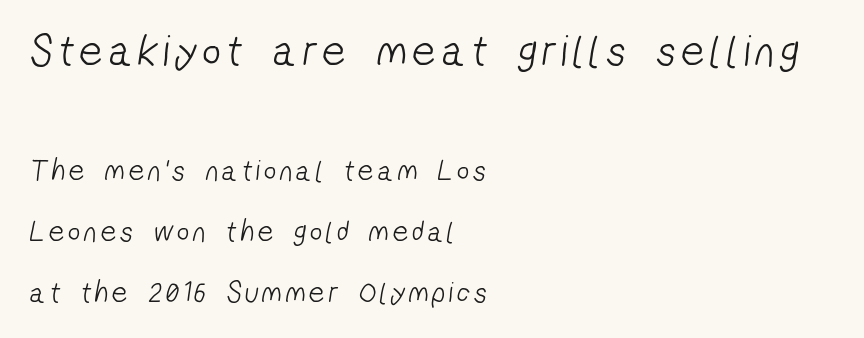
The image shows 45 px light, condensed sans-serif type; set left-aligned, loose line spacing (2.03x), not underlined; the first (top) block is 1.5x larger; low stroke contrast and a medium x-height.
